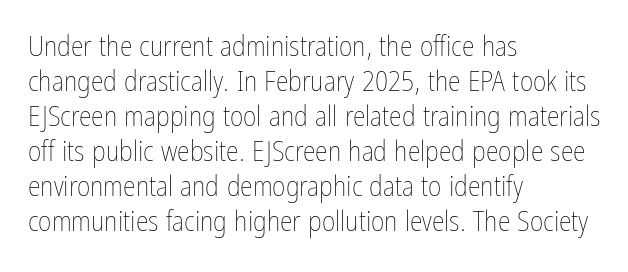
{"italic": "no", "bold": "no", "weight": "thin", "width": "condensed", "stroke_contrast": "low", "x_height": "medium", "monospaced": "no", "underline": "no", "align": "left", "line_spacing_ratio": 1.21, "letter_spacing": "normal", "letter_spacing_em": 0.0, "glyph_px": 29}
